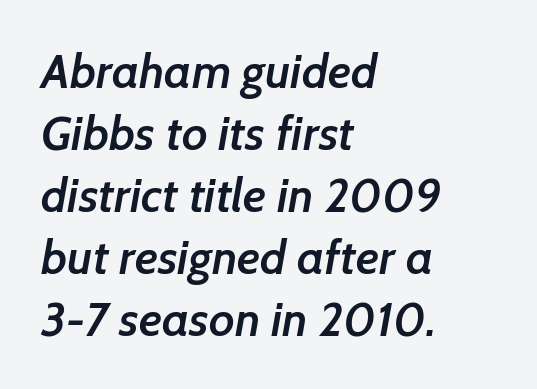
{"serif": "no", "bold": "semi", "weight": "semibold", "width": "normal", "stroke_contrast": "low", "x_height": "medium", "monospaced": "no", "underline": "no", "align": "left", "line_spacing": "normal", "line_spacing_ratio": 1.29, "letter_spacing": "normal", "letter_spacing_em": 0.0, "glyph_px": 48}
